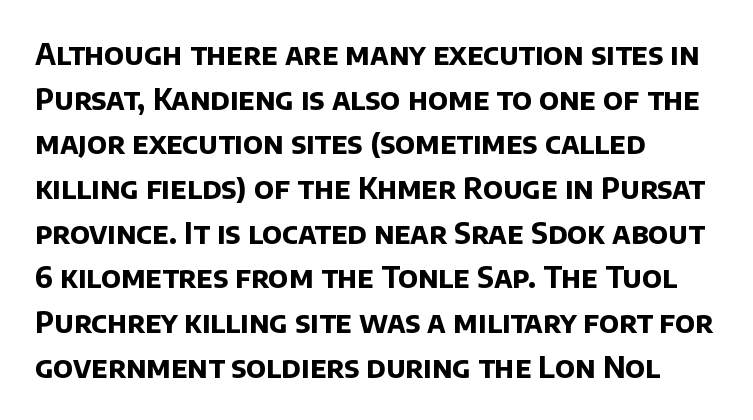
{"serif": "no", "bold": "yes", "weight": "bold", "width": "normal", "stroke_contrast": "low", "x_height": "large", "monospaced": "no", "underline": "no", "align": "left", "line_spacing": "normal", "line_spacing_ratio": 1.54, "letter_spacing": "normal", "letter_spacing_em": 0.0, "glyph_px": 29}
